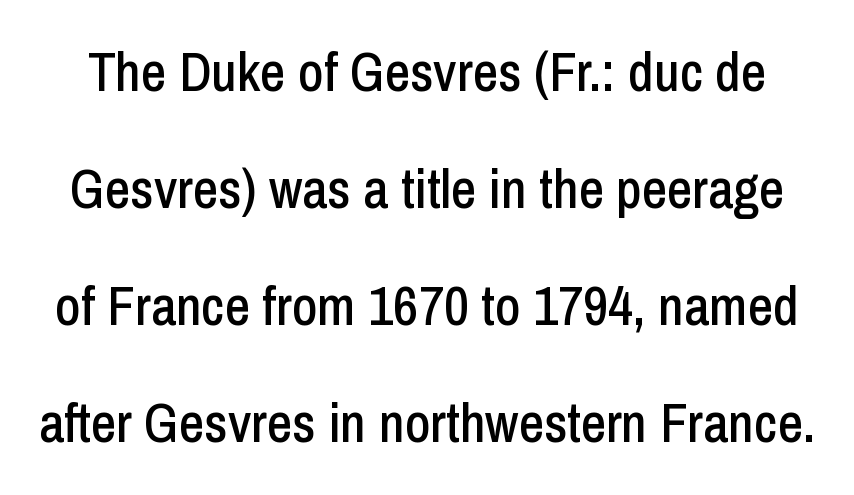
These lines are rendered in a variable-pitch font. The face used here is rendered with its standard letterfit. In terms of posture, this sample is upright. Check under the words: just untouched page.
